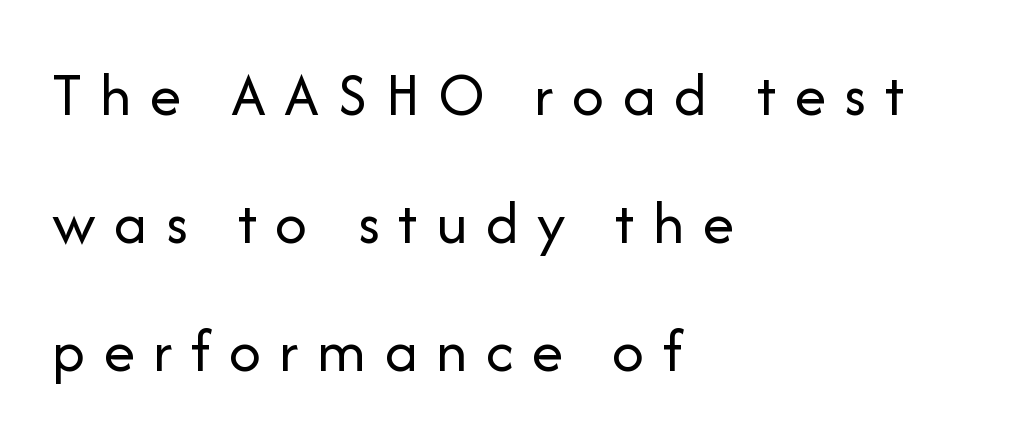
Line starts are locked; line ends wander. Observe the wide spacing: letters keep a clear distance from each other. You can tell it's not italic because the verticals are truly vertical. The rendering uses natural spacing where letterforms have individual widths. Caption: face not bold, strokes unweighted.
